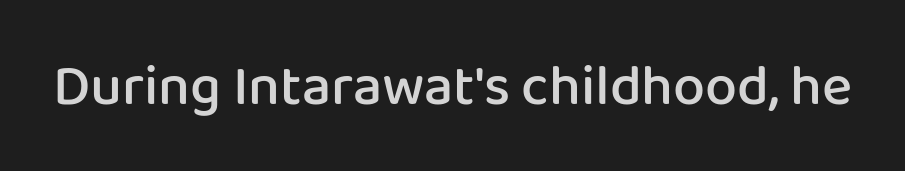
The image shows 57 px semibold sans-serif type, upright; set normal letter spacing, not underlined; low stroke contrast and a medium x-height.
